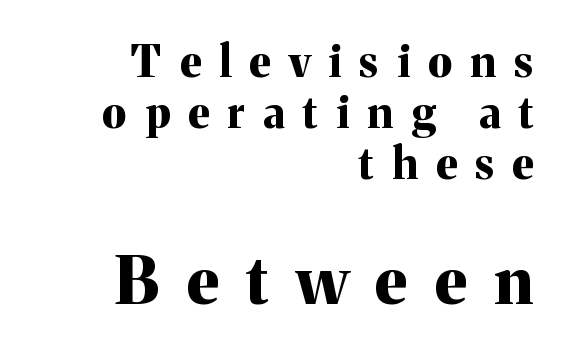
The letters are spread apart with noticeably loose tracking. Is the type bold? Yes — the strokes are clearly thick and heavy. Think of a printed novel: that variable character pitch is what you see here. One-word summary of the alignment: right. Does the lettering tilt? It doesn't — this is upright. The glyphs are unaccompanied by any horizontal stroke below them.
